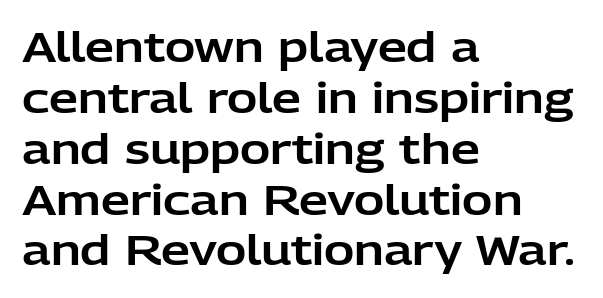
Q: Is the text italic (slanted)? A: No, it is upright.
Q: Is the typeface a serif or a sans-serif typeface? A: Sans-serif.
Q: Is the text underlined? A: No.
Q: How is the paragraph aligned? A: Left-aligned.
Q: Is the spacing between letters normal or unusually wide? A: Normal.
Q: Width (condensed, normal, or wide)? A: Normal.
Q: Stroke contrast? A: Low.
Q: x-height? A: Medium.
Q: Monospaced? A: No.
